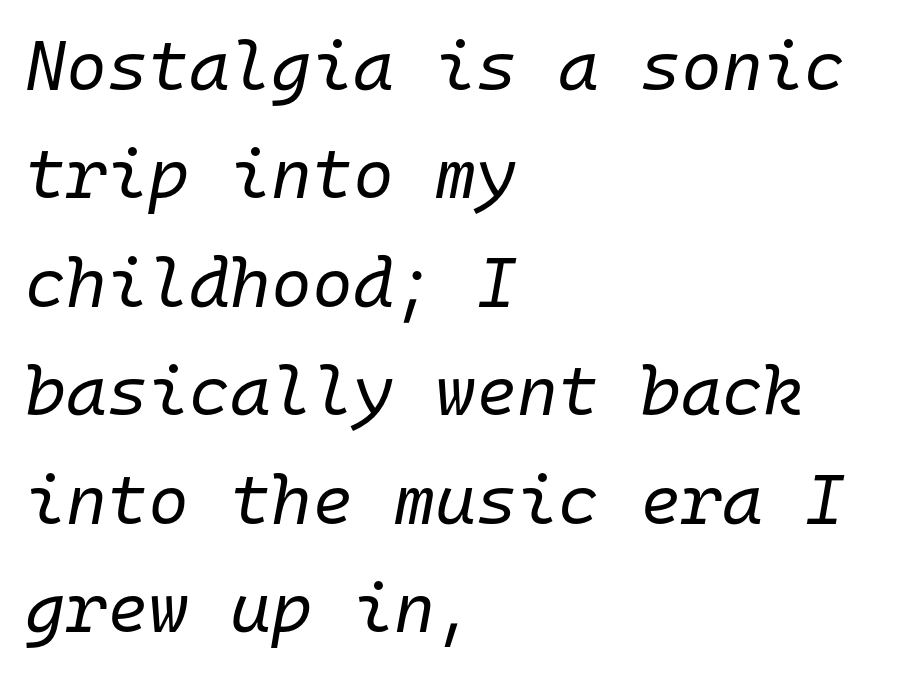
The image shows 70 px regular-weight type, italic (leaning right), monospaced; set left-aligned, normal line spacing (1.55x), normal letter spacing, not underlined; low stroke contrast and a medium x-height.
